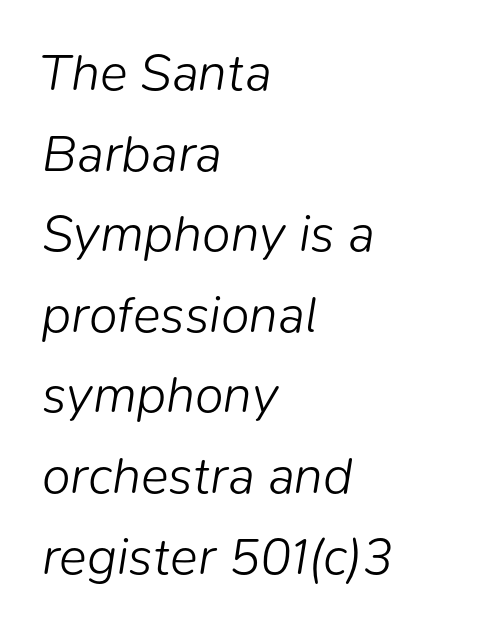
The image shows 52 px light type, italic (leaning right); set left-aligned, normal line spacing (1.55x), normal letter spacing, not underlined; low stroke contrast and a medium x-height.
